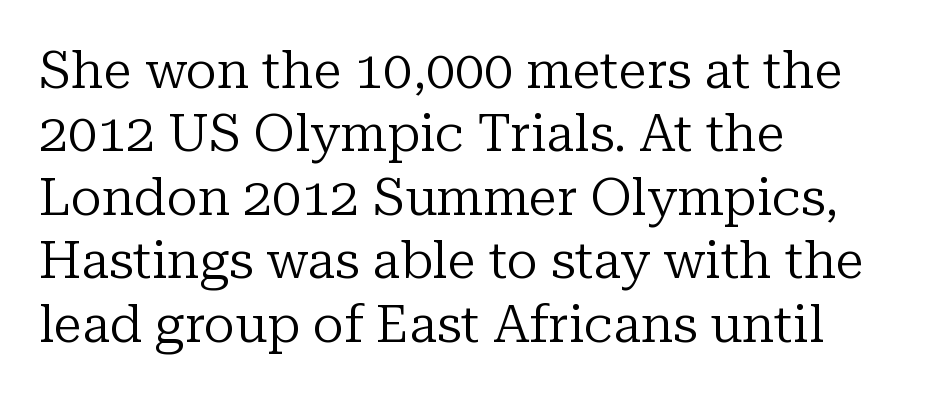
{"serif": "yes", "italic": "no", "bold": "no", "weight": "regular", "width": "normal", "stroke_contrast": "low", "x_height": "medium", "monospaced": "no", "underline": "no", "align": "left", "line_spacing_ratio": 1.22, "letter_spacing": "normal", "letter_spacing_em": 0.0, "glyph_px": 52}
